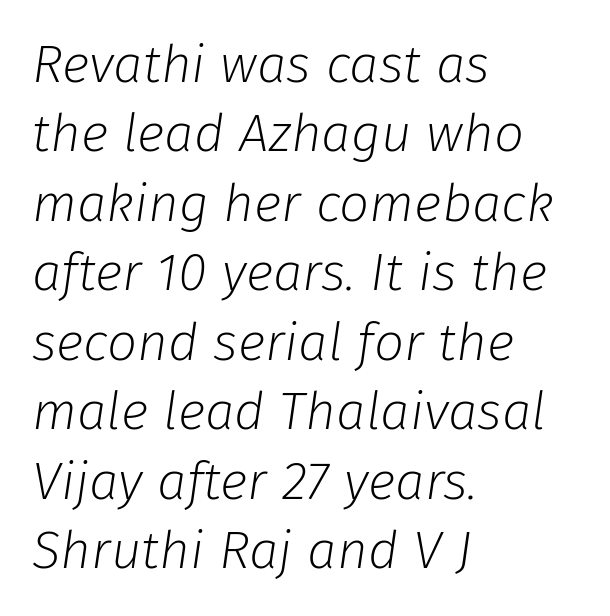
Q: Is the text bold? A: No.
Q: Is the text italic (slanted)? A: Yes, it leans right by about 8 degrees.
Q: Is the text underlined? A: No.
Q: How is the paragraph aligned? A: Left-aligned.
Q: Is the spacing between letters normal or unusually wide? A: Normal.
Q: Is the spacing between lines tight, normal or loose? A: Normal.
Q: Width (condensed, normal, or wide)? A: Normal.
Q: Stroke contrast? A: Low.
Q: x-height? A: Medium.
Q: Monospaced? A: No.
